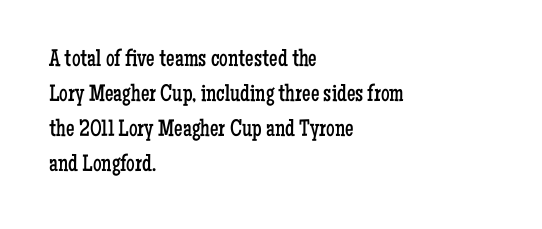
{"italic": "no", "bold": "no", "underline": "no", "align": "left", "line_spacing": "normal", "line_spacing_ratio": 1.46, "letter_spacing": "normal", "letter_spacing_em": 0.0, "glyph_px": 24}
